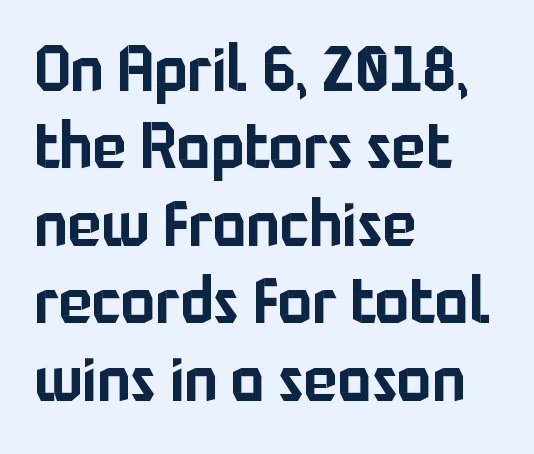
{"serif": "no", "italic": "no", "width": "normal", "stroke_contrast": "low", "x_height": "medium", "monospaced": "no", "underline": "no", "align": "left", "line_spacing_ratio": 1.23, "letter_spacing": "normal", "letter_spacing_em": 0.0, "glyph_px": 63}
